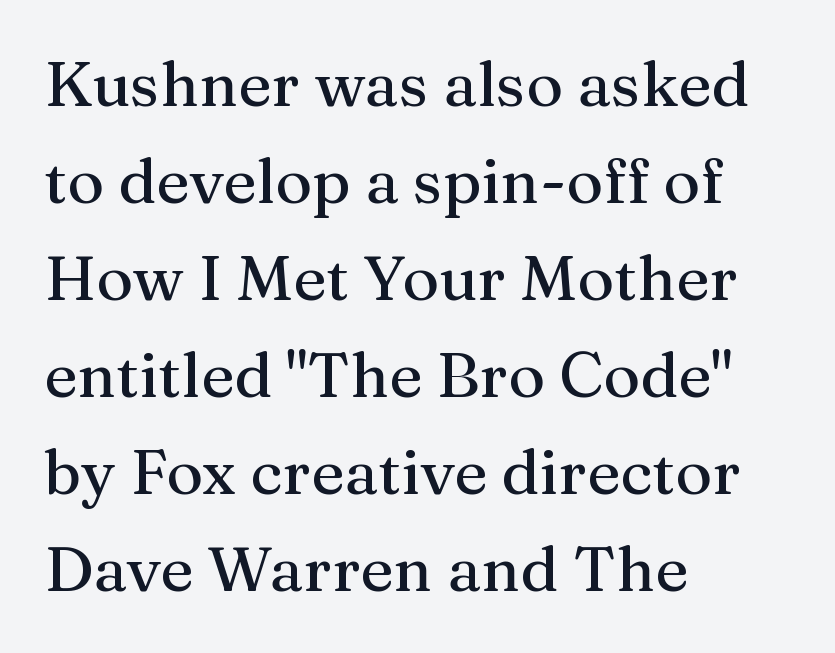
Q: Is the text italic (slanted)? A: No, it is upright.
Q: Is the typeface a serif or a sans-serif typeface? A: Serif.
Q: Is the text underlined? A: No.
Q: How is the paragraph aligned? A: Left-aligned.
Q: Is the spacing between letters normal or unusually wide? A: Normal.
Q: Is the spacing between lines tight, normal or loose? A: Normal.
Q: Width (condensed, normal, or wide)? A: Normal.
Q: Stroke contrast? A: Medium.
Q: x-height? A: Medium.
Q: Monospaced? A: No.
